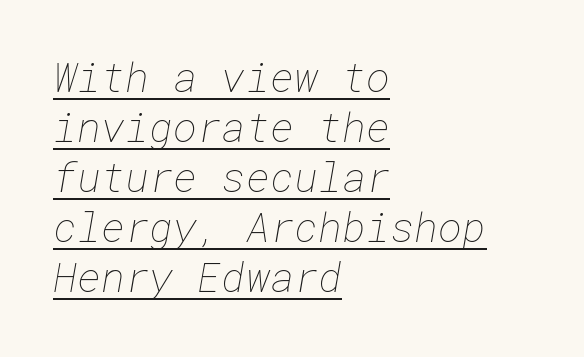
The image shows 41 px thin type; set left-aligned, line spacing 1.22x, normal letter spacing, underlined; low stroke contrast and a medium x-height.
